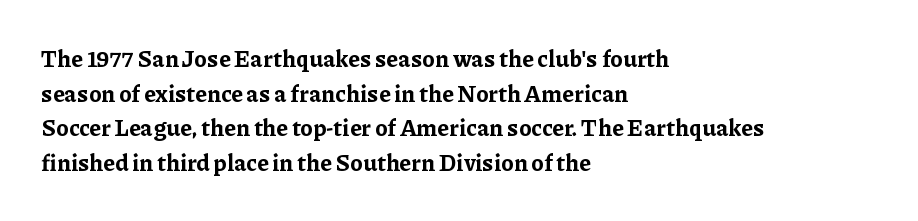
The image shows 23 px bold type, upright; set left-aligned, normal line spacing (1.51x), normal letter spacing, not underlined.
